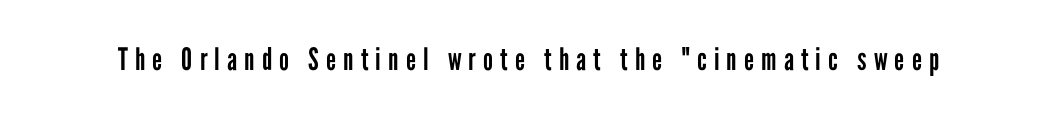
Q: Is the text bold? A: No.
Q: Is the text italic (slanted)? A: No, it is upright.
Q: Is the typeface a serif or a sans-serif typeface? A: Sans-serif.
Q: Is the text underlined? A: No.
Q: Is the spacing between letters normal or unusually wide? A: Unusually wide.
Q: Width (condensed, normal, or wide)? A: Condensed.
Q: Stroke contrast? A: Low.
Q: x-height? A: Medium.
Q: Monospaced? A: No.
